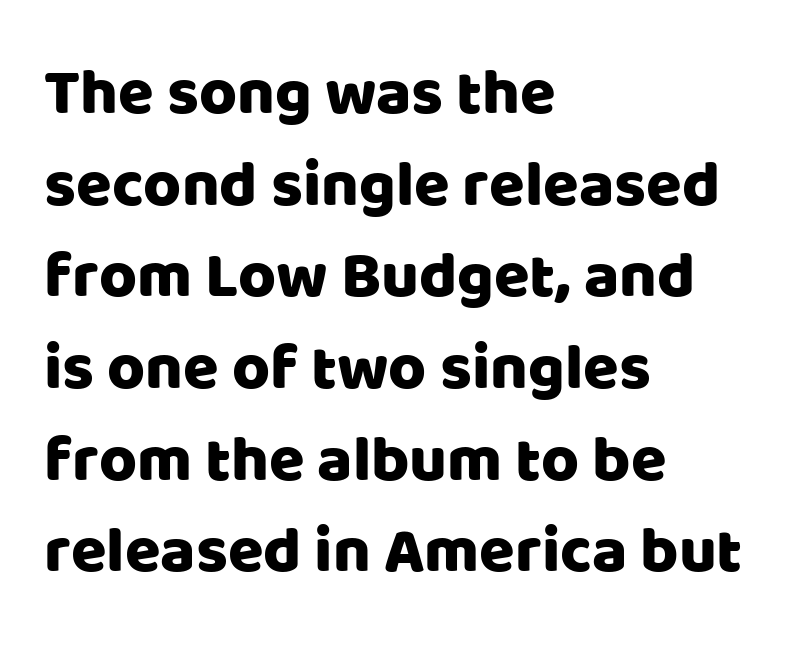
The image shows 65 px sans-serif type, upright; set left-aligned, normal line spacing (1.41x), normal letter spacing, not underlined; low stroke contrast and a large x-height.
